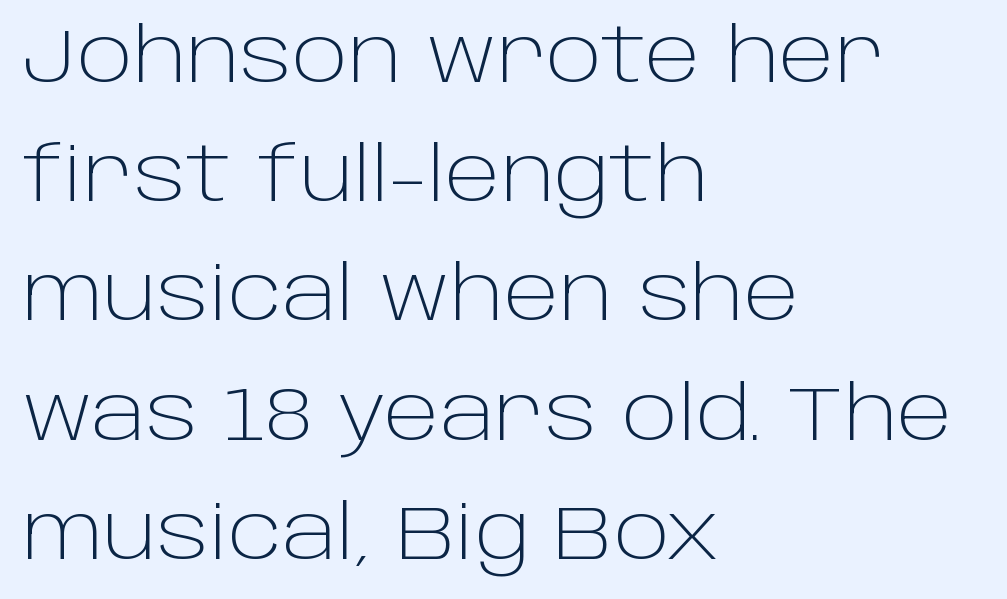
Q: Is the text bold? A: No.
Q: Is the text italic (slanted)? A: No, it is upright.
Q: Is the typeface a serif or a sans-serif typeface? A: Sans-serif.
Q: Is the text underlined? A: No.
Q: How is the paragraph aligned? A: Left-aligned.
Q: Is the spacing between letters normal or unusually wide? A: Normal.
Q: Is the spacing between lines tight, normal or loose? A: Normal.
Q: Width (condensed, normal, or wide)? A: Normal.
Q: Stroke contrast? A: Low.
Q: x-height? A: Large.
Q: Monospaced? A: No.
